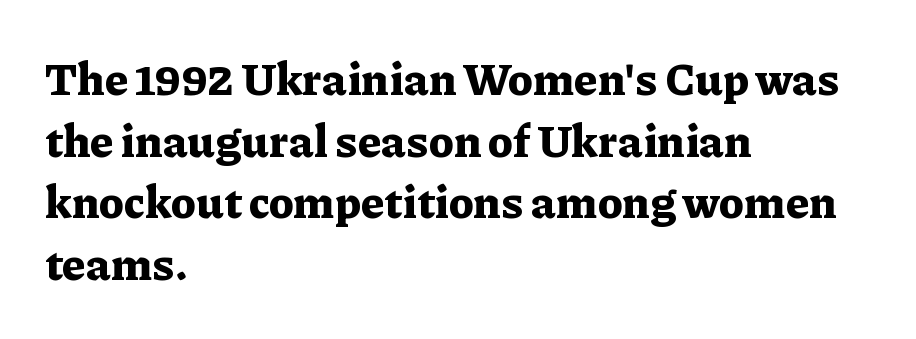
{"serif": "yes", "italic": "no", "bold": "yes", "weight": "bold", "width": "normal", "stroke_contrast": "low", "x_height": "medium", "monospaced": "no", "underline": "no", "align": "left", "line_spacing": "normal", "line_spacing_ratio": 1.37, "letter_spacing": "normal", "letter_spacing_em": 0.0, "glyph_px": 45}
